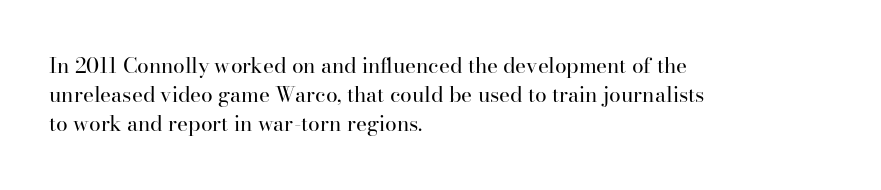
Tracking here is standard; glyphs follow each other at the usual distance. Heft: none added — not bold. These lines are set flush left with a ragged right edge. The letters stand straight up with perfectly vertical stems. Has an underline been added? It has not.
